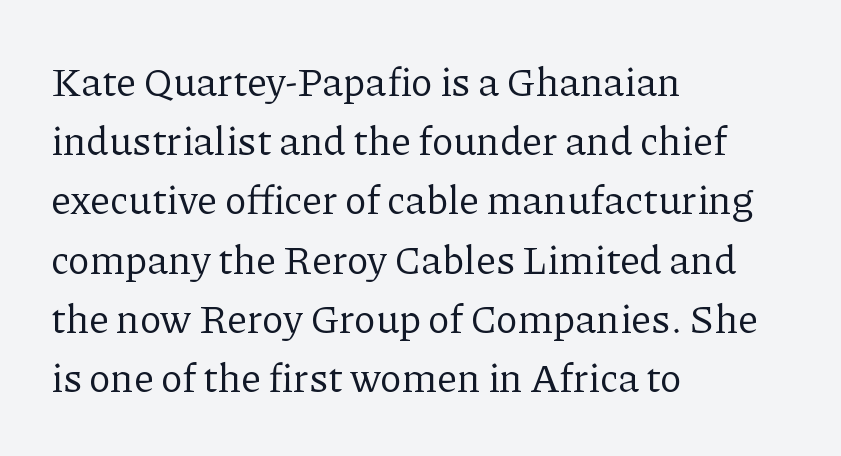
No word sits above an underline. Which margin do the lines hug? The left one — the right edge is uneven. Each letter's strokes conclude with small projecting serifs. The passage shown is not bold in any degree. A typesetter would call this proportional, since set widths differ per character. Honestly, the letter spacing is just normal — you wouldn't notice it.
